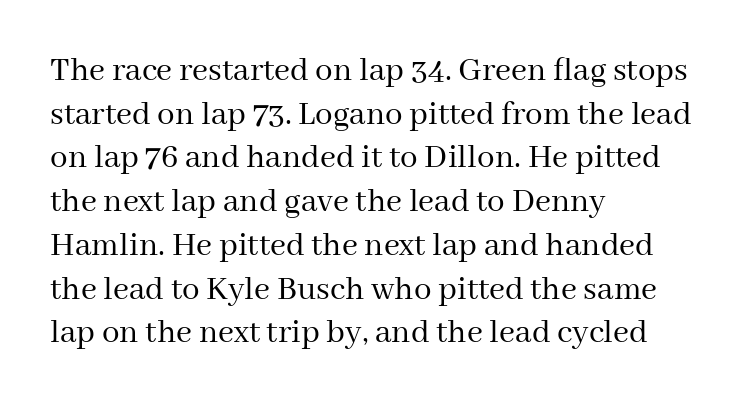
The cut favours lightness, reaching ordinary text weight at its darkest. Vertically, the passage feels balanced, rows spaced as you'd expect. The designer went with a serif here, giving each stem small feet. The paragraph has a hard left edge and a soft right edge. You can tell it's not italic because the verticals are truly vertical. The face used here is proportionally spaced, like ordinary book or web type.
